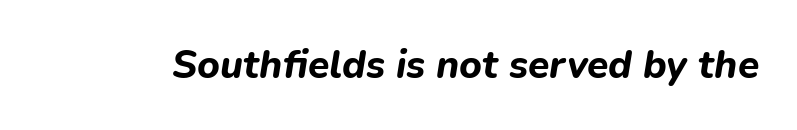
Just letters on the line, the space beneath them empty. Is this a fixed-width face? No — the glyphs have proportional, varying widths. Heavy-handed strokes throughout: this text is bold. The type is set solid horizontally, with unmodified tracking.
